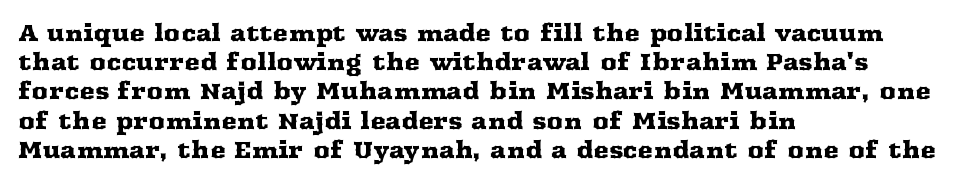
The image shows 23 px text type, upright; set left-aligned, normal line spacing (1.27x), normal letter spacing, not underlined.
